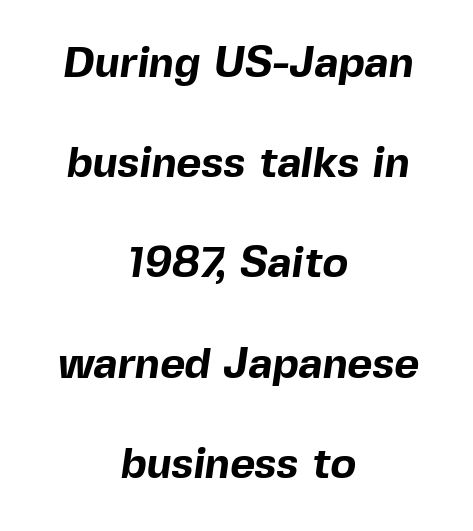
A typesetter would call this proportional, since set widths differ per character. Underline: absent. Loosely led — the rows are spread out. Caption: standard tracking, unaltered. Classification — sans serif. On the weight axis this lands at bold, roughly 700.
